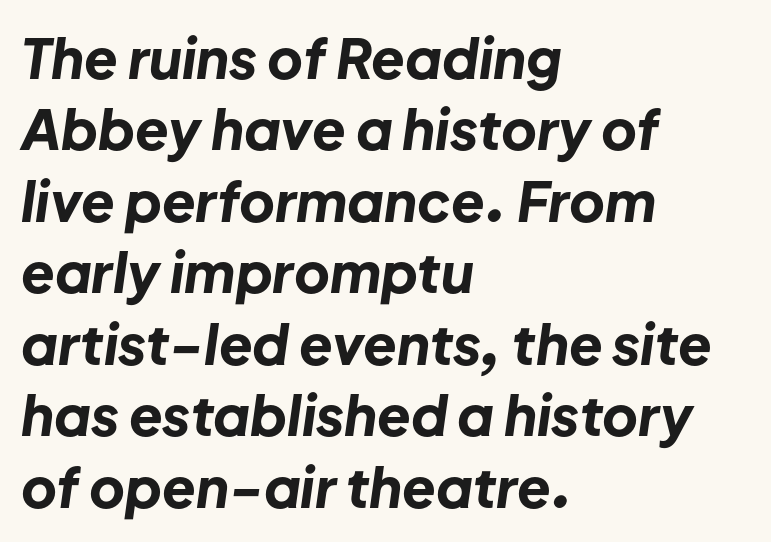
Q: Is the text bold? A: Yes.
Q: Is the text italic (slanted)? A: Yes, it leans right by about 8 degrees.
Q: Is the text underlined? A: No.
Q: How is the paragraph aligned? A: Left-aligned.
Q: Is the spacing between letters normal or unusually wide? A: Normal.
Q: Is the spacing between lines tight, normal or loose? A: Normal.
Q: Width (condensed, normal, or wide)? A: Normal.
Q: Stroke contrast? A: Low.
Q: x-height? A: Medium.
Q: Monospaced? A: No.
